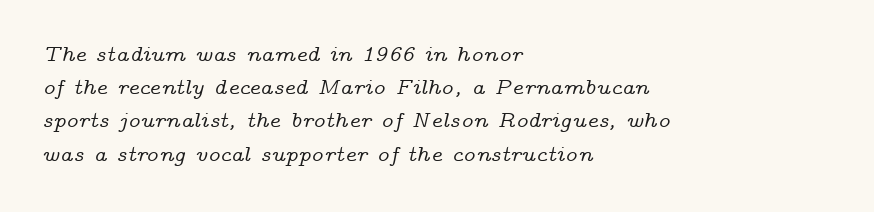
{"italic": "yes", "lean": "right", "slant_degrees": 14, "underline": "no", "align": "left", "line_spacing": "normal", "line_spacing_ratio": 1.51, "letter_spacing": "normal", "letter_spacing_em": 0.0, "glyph_px": 22}
